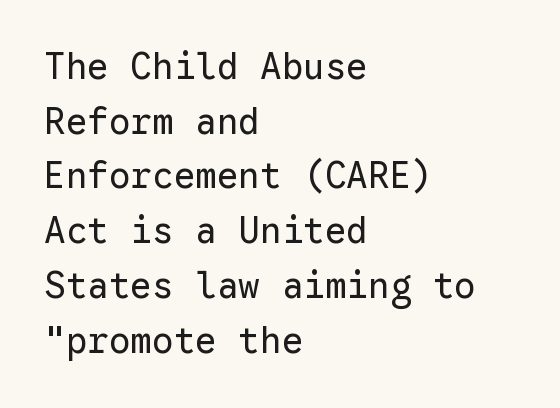
The image shows 36 px regular-weight sans-serif type, upright, monospaced; set left-aligned, normal line spacing (1.52x), normal letter spacing, not underlined; low stroke contrast and a medium x-height.
